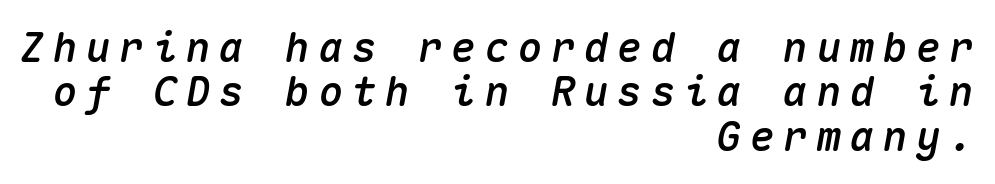
It's the slanting kind of type. Visually the block forms a straight wall on the right and a jagged coastline on the left. This sample trades vertical openness for compactness between lines. The zone under the glyphs is completely vacant. In terms of letterspacing, this is a distinctly airy, spread setting. Spacing verdict: monospaced, one width for all characters.
